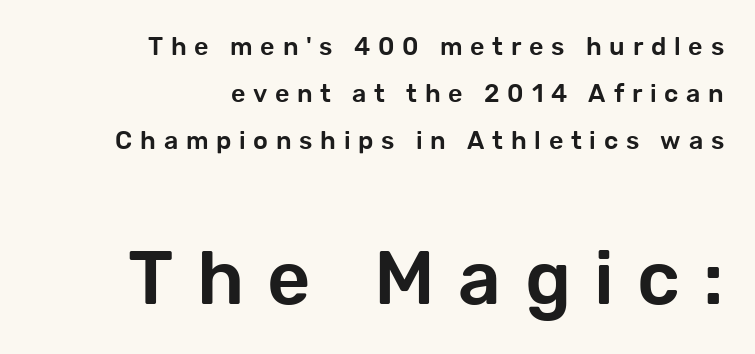
The face used here is proportionally spaced, like ordinary book or web type. Substantial extra tracking has been applied to these lines. This sample uses an upright cut, with every glyph sitting square on the baseline. The face used here is a sans, in the tradition of grotesques and geometrics. The paragraph has a hard right edge and a soft left edge. These two chunks differ in scale, with the bottom chunk taking the larger measure.
